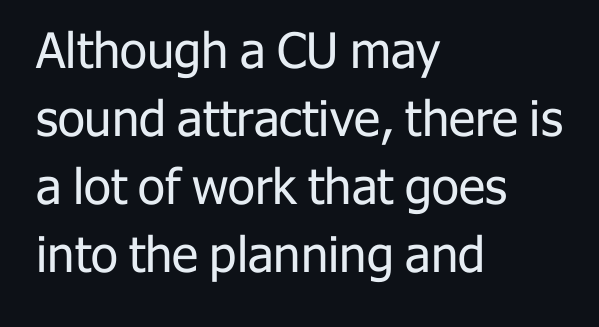
The image shows 49 px regular-weight sans-serif type, upright; set left-aligned, normal line spacing (1.39x), normal letter spacing, not underlined; low stroke contrast and a medium x-height.
